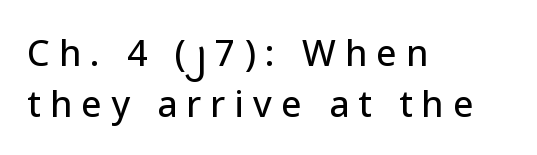
Q: Is the text italic (slanted)? A: No, it is upright.
Q: Is the typeface a serif or a sans-serif typeface? A: Sans-serif.
Q: Is the text underlined? A: No.
Q: How is the paragraph aligned? A: Left-aligned.
Q: Is the spacing between letters normal or unusually wide? A: Unusually wide.
Q: Is the spacing between lines tight, normal or loose? A: Normal.
Q: Width (condensed, normal, or wide)? A: Normal.
Q: Stroke contrast? A: Low.
Q: x-height? A: Medium.
Q: Monospaced? A: No.
